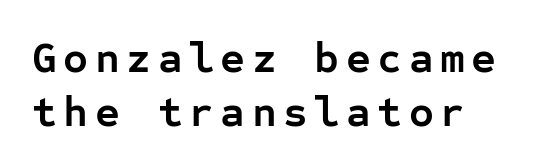
{"serif": "no", "italic": "no", "bold": "yes", "weight": "semibold", "width": "normal", "stroke_contrast": "low", "x_height": "medium", "monospaced": "yes", "underline": "no", "line_spacing": "normal", "line_spacing_ratio": 1.25, "glyph_px": 43}
